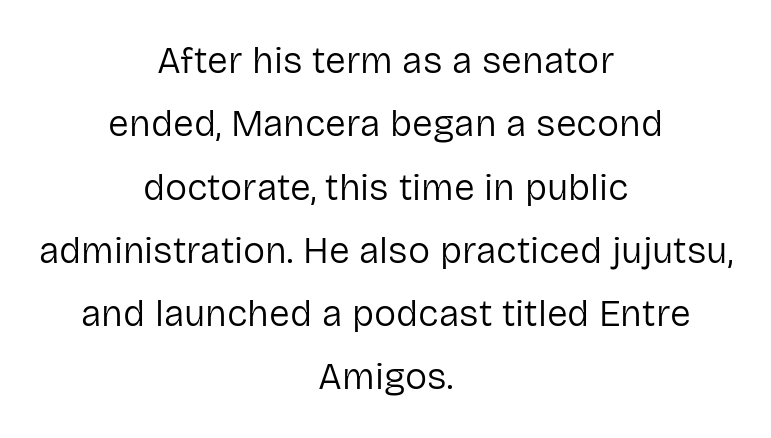
{"serif": "no", "italic": "no", "bold": "no", "weight": "regular", "width": "normal", "stroke_contrast": "low", "x_height": "medium", "monospaced": "no", "underline": "no", "align": "center", "line_spacing_ratio": 1.71, "letter_spacing": "normal", "letter_spacing_em": 0.0, "glyph_px": 37}
